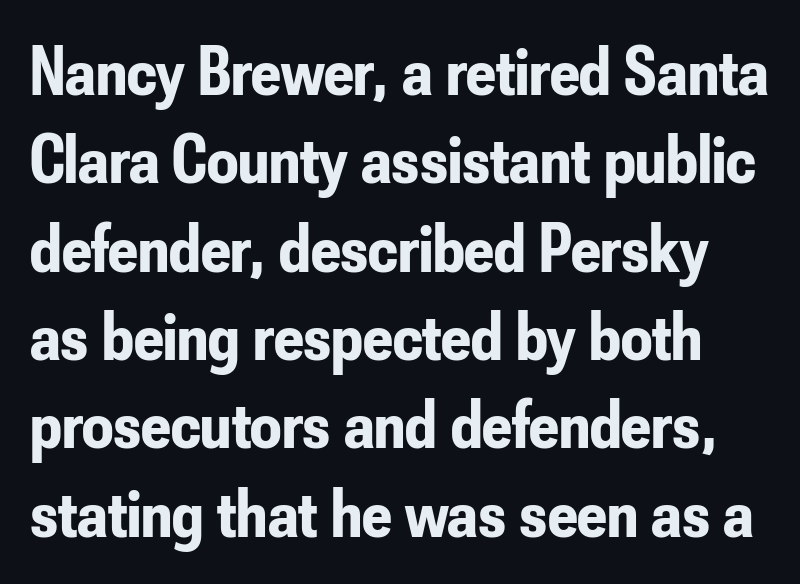
Q: Is the text bold? A: Yes.
Q: Is the text italic (slanted)? A: No, it is upright.
Q: Is the typeface a serif or a sans-serif typeface? A: Sans-serif.
Q: Is the text underlined? A: No.
Q: Is the spacing between letters normal or unusually wide? A: Normal.
Q: Is the spacing between lines tight, normal or loose? A: Normal.
Q: Width (condensed, normal, or wide)? A: Condensed.
Q: Stroke contrast? A: Low.
Q: x-height? A: Small.
Q: Monospaced? A: No.
